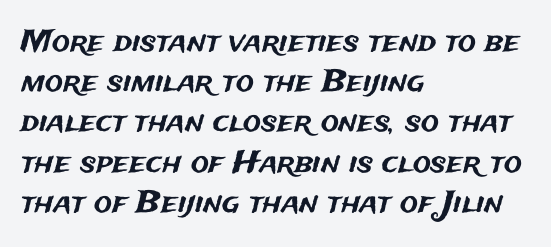
The image shows 30 px sans-serif type; set left-aligned, normal line spacing (1.34x), normal letter spacing, not underlined; medium stroke contrast and a medium x-height.
